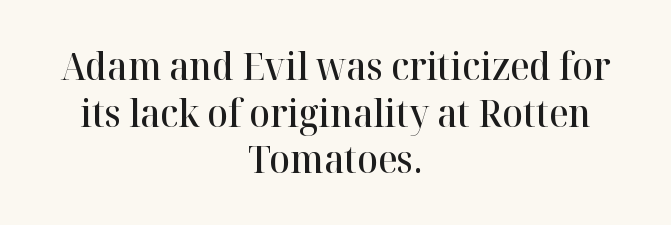
The typesetter chose a symmetrical, centered arrangement here. Small tapered or slab feet sit at the stroke ends, so this counts as serif. Every stem runs plumb, perpendicular to the baseline. The letterforms sit shoulder to shoulder at normal distance.
